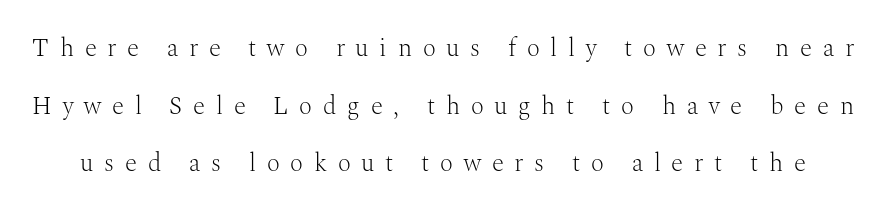
Tall strokes in this sample are plumb rather than angled. Weight class: somewhere from thin through regular. Honestly, there is no underline to notice here at all. The rendering inserts visible extra space after every character.
